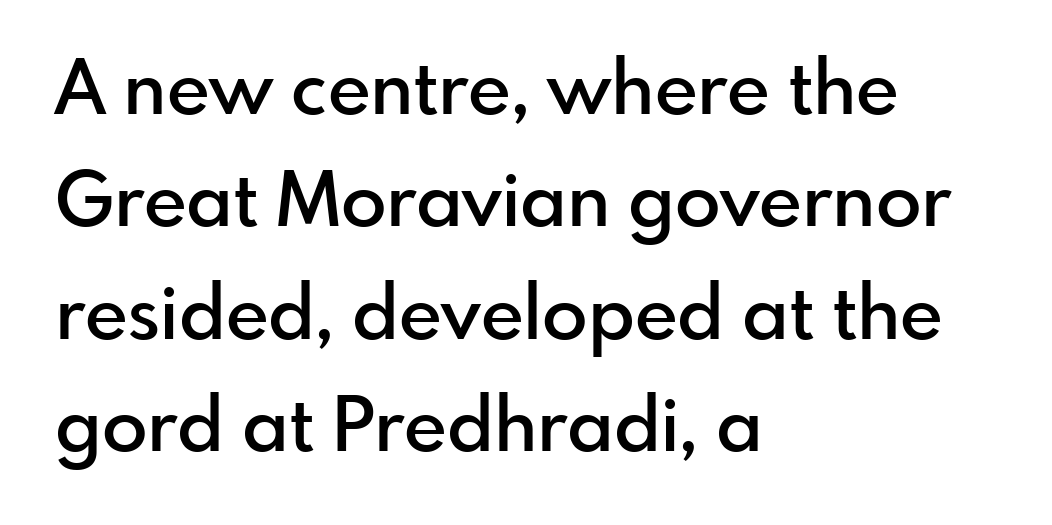
The image shows 75 px semibold sans-serif type, upright; set left-aligned, normal line spacing (1.5x), normal letter spacing, not underlined; low stroke contrast and a small x-height.
